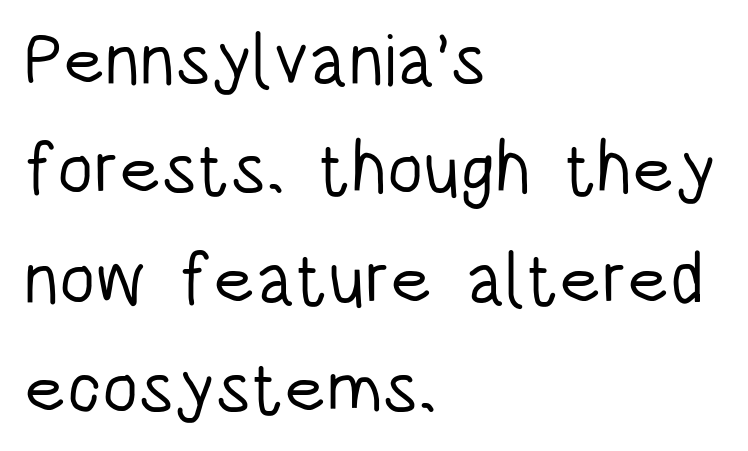
The image shows 73 px light, condensed sans-serif type, upright; set left-aligned, normal line spacing (1.5x), normal letter spacing, not underlined; low stroke contrast and a large x-height.
